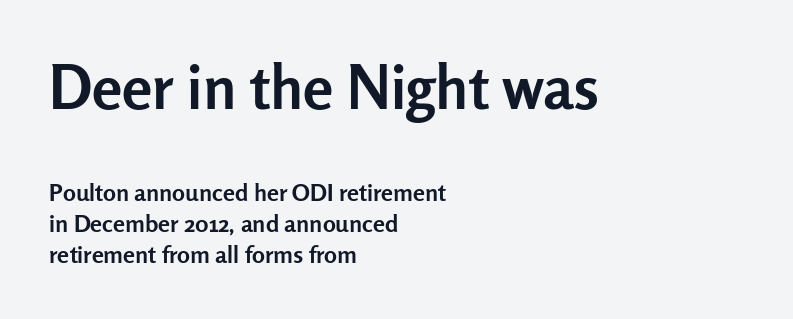
This sample has the flowing, uneven cadence of proportional lettering. Does the copy run flush right? No — it runs flush left. Every character sits straight up, as roman type does. There is no visible air inserted between adjacent glyphs. Check under the words: just untouched page.
